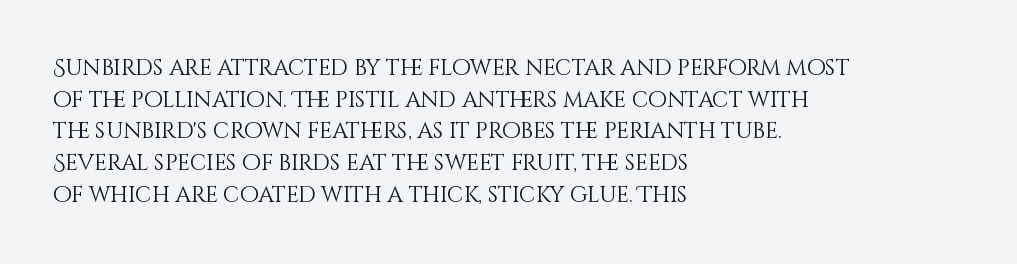
Ordinary non-slanted type is in use. Whoever set this chose a conventional vertical rhythm. Nothing unusual about the tracking: characters are spaced as the font intends. Every row of glyphs begins at an identical x-position on the left.
